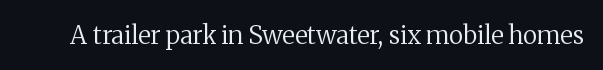
{"italic": "no", "bold": "no", "underline": "no", "letter_spacing": "normal", "letter_spacing_em": 0.0, "glyph_px": 25}
